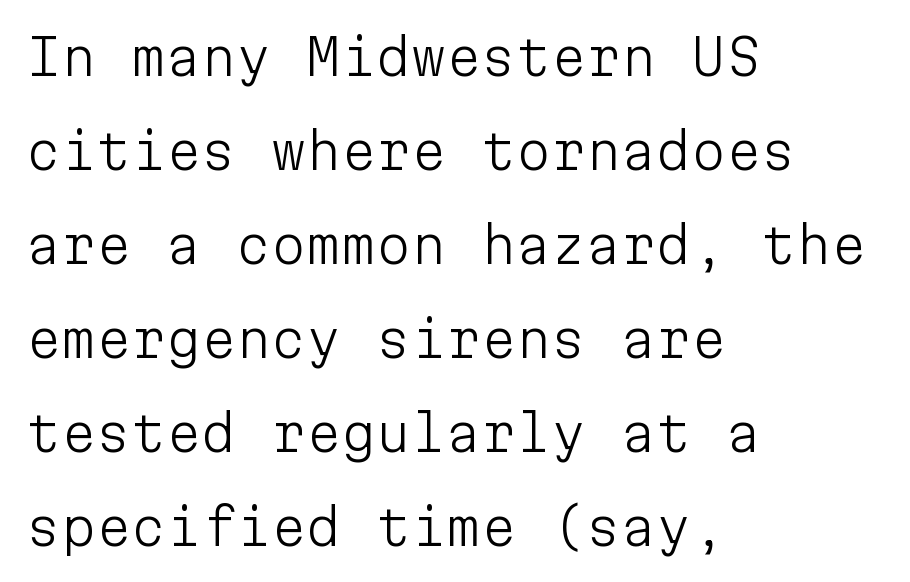
Monospaced: the letters line up in strict vertical columns. Every row of glyphs begins at an identical x-position on the left. Stroke mass is kept to a normal reading level or below. The font family rendered here belongs to the sans-serif group.
